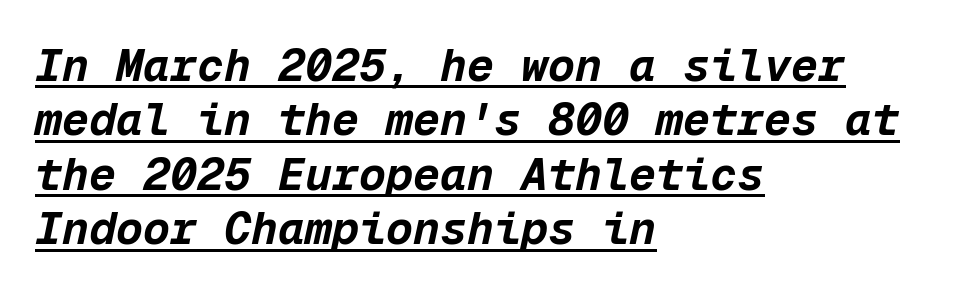
The image shows 45 px bold type, italic (leaning right), monospaced; set left-aligned, line spacing 1.21x, normal letter spacing, underlined; low stroke contrast and a medium x-height.
